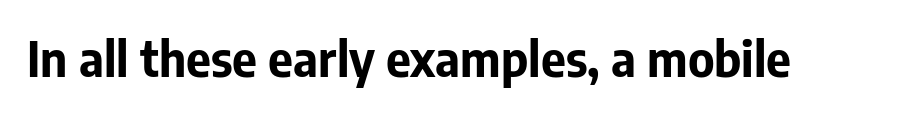
The image shows 48 px bold sans-serif type, upright; set normal letter spacing, not underlined; low stroke contrast and a medium x-height.
